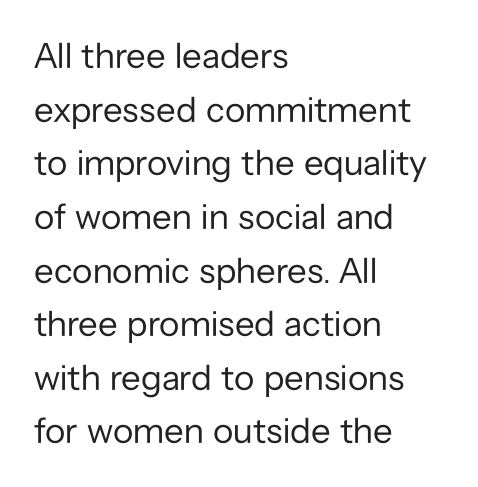
The space directly below the letters is spotless. Does the leading feel generous? No, just average. It's the straight-up-and-down kind of type. Is the type heavy? It reads as light-to-regular instead.
